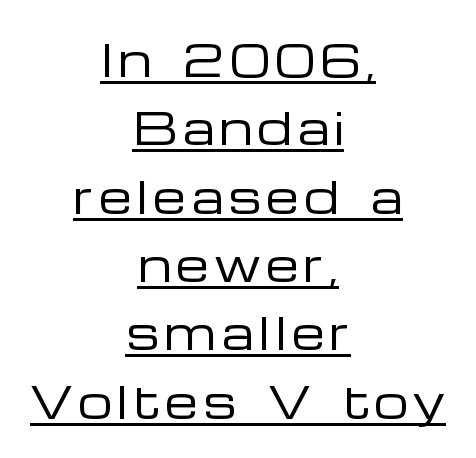
These glyphs show unthickened strokes, regular width or finer. The block of text has a typical density, with ordinary space between rows. Tall strokes in this sample are plumb rather than angled. The whitespace from short lines is split evenly between both sides. A baseline rule has been typeset under these characters. Look at the bottom of the vertical strokes: they stop flat, with no serifs.
